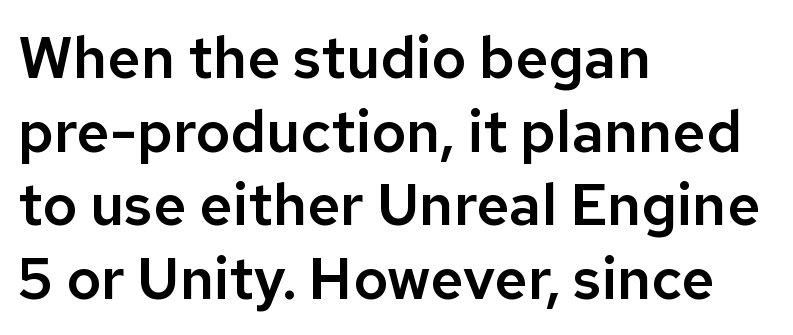
The image shows 58 px sans-serif type, upright; set left-aligned, normal line spacing (1.27x), normal letter spacing, not underlined; low stroke contrast and a medium x-height.
